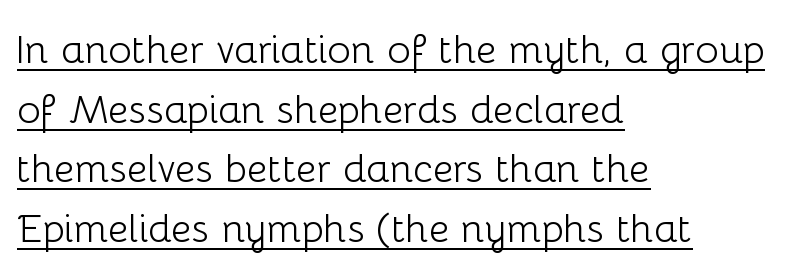
Do the characters align in a grid? No, the font is proportional. Is the block centered? No — it sits flush against the left margin. The type is set solid horizontally, with unmodified tracking. To sum up the face: it is a sans, with no serifs. Normally led — the rows are evenly, conventionally spaced.
